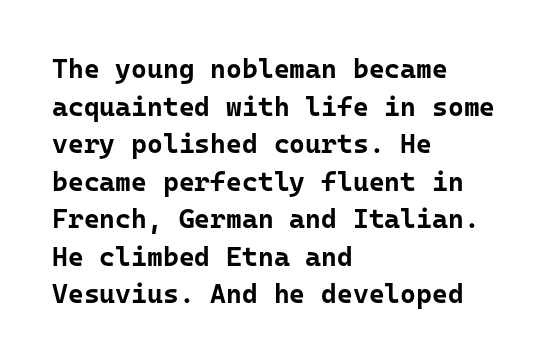
The image shows 27 px bold type, upright; set left-aligned, normal line spacing (1.39x), normal letter spacing, not underlined.
